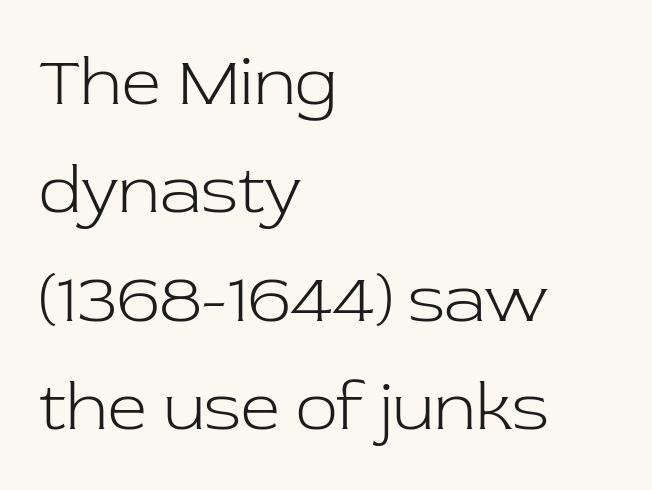
The image shows 69 px light serif type, upright; set left-aligned, normal line spacing (1.57x), normal letter spacing, not underlined; low stroke contrast and a medium x-height.
